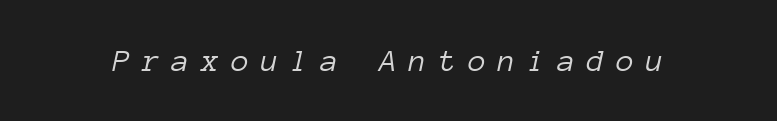
{"italic": "yes", "lean": "right", "slant_degrees": 12, "bold": "no", "weight": "light", "width": "normal", "stroke_contrast": "low", "x_height": "medium", "monospaced": "yes", "underline": "no", "letter_spacing": "wide", "letter_spacing_em": 0.38, "glyph_px": 32}
